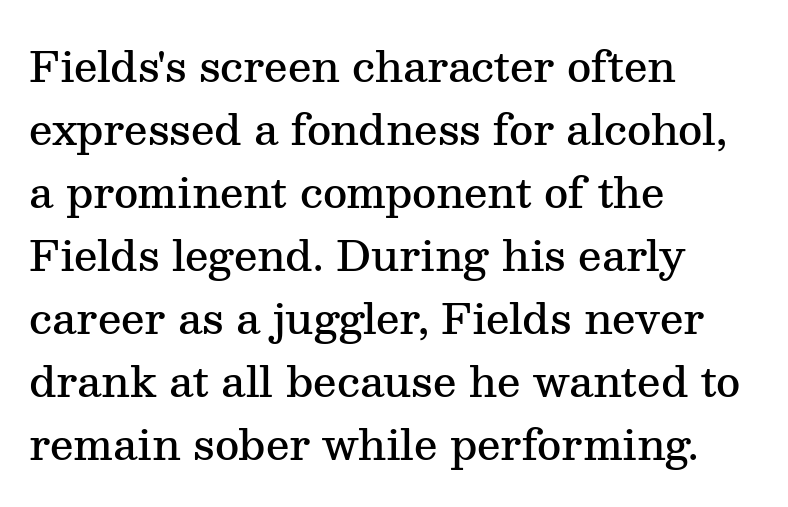
Q: Is the text bold? A: Semi-bold.
Q: Is the text italic (slanted)? A: No, it is upright.
Q: Is the typeface a serif or a sans-serif typeface? A: Serif.
Q: Is the text underlined? A: No.
Q: How is the paragraph aligned? A: Left-aligned.
Q: Is the spacing between letters normal or unusually wide? A: Normal.
Q: Is the spacing between lines tight, normal or loose? A: Normal.
Q: Width (condensed, normal, or wide)? A: Normal.
Q: Stroke contrast? A: Medium.
Q: x-height? A: Medium.
Q: Monospaced? A: No.
